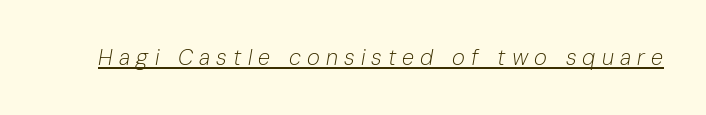
The string is rendered with underlining switched on. The face looks like a standard text weight, possibly lighter. The typography opts for an oblique posture over an upright one. The tracking jumps out immediately: characters are airy and widely separated.
